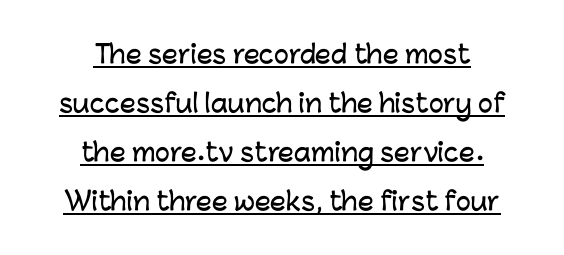
The image shows 25 px text type, upright; set centered, loose line spacing (1.96x), normal letter spacing, underlined.
